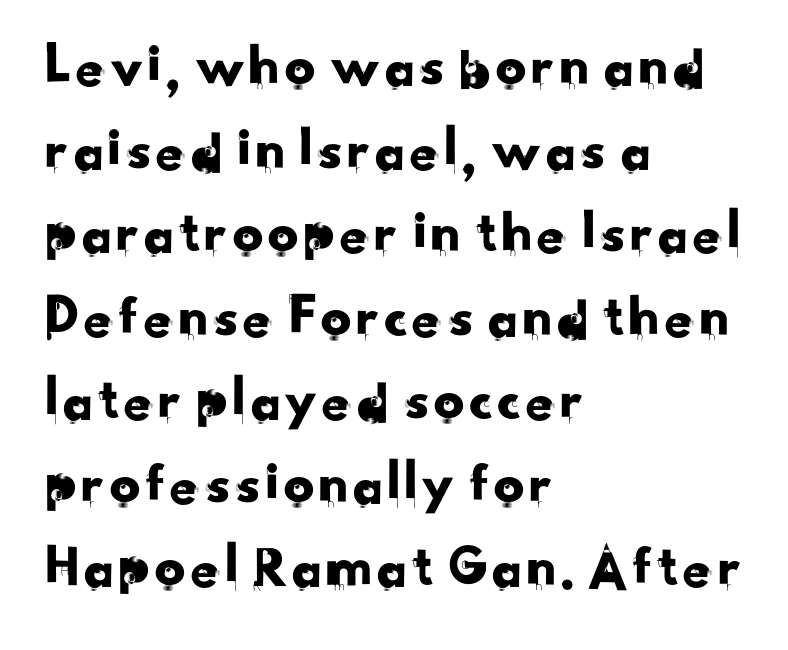
Character widths vary here, with narrow letters taking less room than wide ones. The line texture is even and compact thanks to regular tracking. Short and long lines alike share a common starting point at left. Students, observe: this is what conventionally led text looks like.
